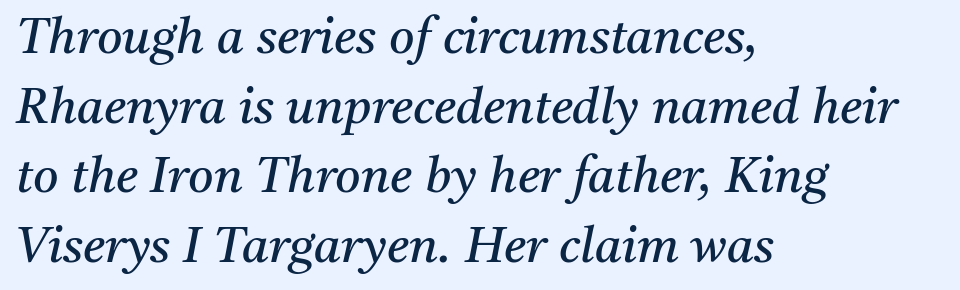
{"serif": "yes", "italic": "yes", "lean": "right", "slant_degrees": 11, "bold": "no", "weight": "regular", "width": "normal", "stroke_contrast": "medium", "x_height": "medium", "monospaced": "no", "underline": "no", "align": "left", "line_spacing": "normal", "line_spacing_ratio": 1.42, "letter_spacing": "normal", "letter_spacing_em": 0.0, "glyph_px": 49}
